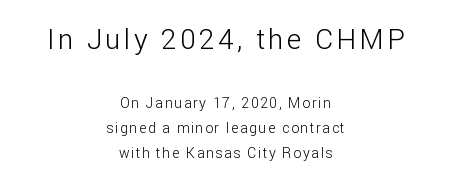
{"serif": "no", "italic": "no", "bold": "no", "weight": "light", "width": "normal", "stroke_contrast": "low", "x_height": "medium", "monospaced": "no", "underline": "no", "align": "center", "line_spacing_ratio": 1.78, "larger_block": "first", "size_ratio": 2.0, "glyph_px": 28}
